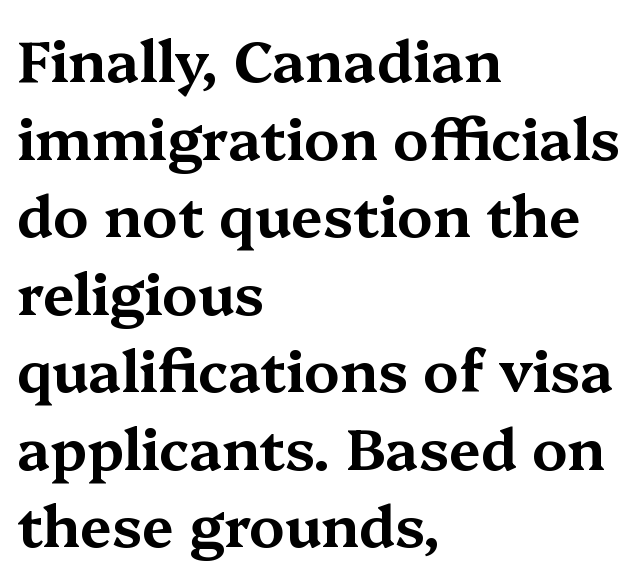
The image shows 57 px wide serif type, upright; set left-aligned, normal line spacing (1.36x), normal letter spacing, not underlined; medium stroke contrast and a medium x-height.
